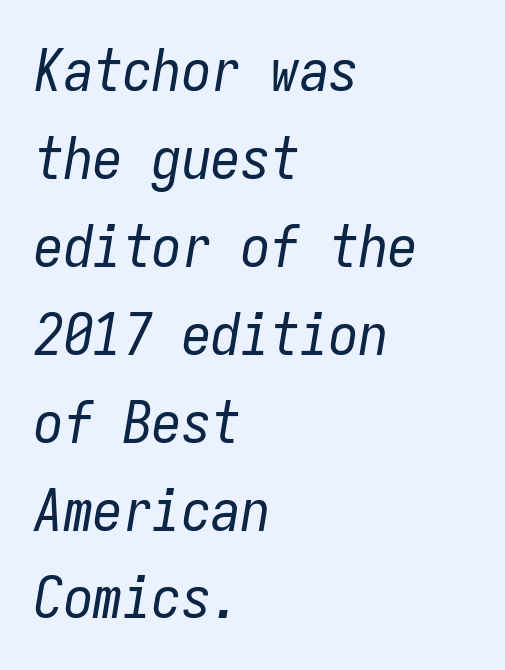
Q: Is the text bold? A: No.
Q: Is the text italic (slanted)? A: Yes, it leans right by about 9 degrees.
Q: Is the text underlined? A: No.
Q: How is the paragraph aligned? A: Left-aligned.
Q: Is the spacing between letters normal or unusually wide? A: Normal.
Q: Is the spacing between lines tight, normal or loose? A: Normal.
Q: Width (condensed, normal, or wide)? A: Condensed.
Q: Stroke contrast? A: Low.
Q: x-height? A: Medium.
Q: Monospaced? A: Yes.
